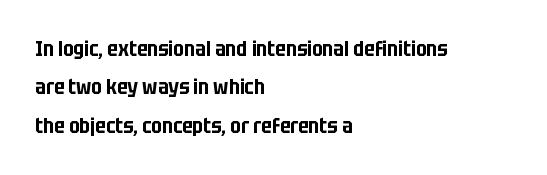
You can tell it's not italic because the verticals are truly vertical. Visually the block forms a straight wall on the left and a jagged coastline on the right. Letters rest on an invisible, unmarked baseline. Honestly, the letter spacing is just normal — you wouldn't notice it.
